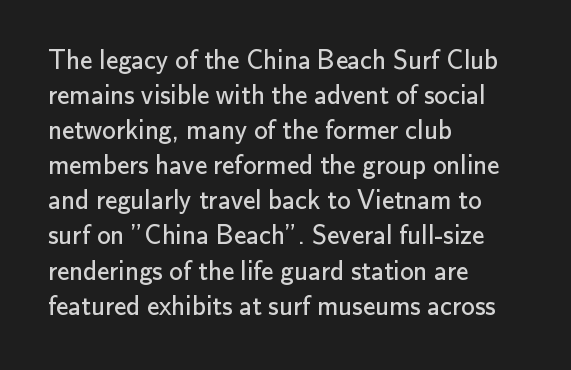
Style check: upright. Plain, unruled lines of type. The paragraph has a hard left edge and a soft right edge. This rendering leaves character spacing at its baseline value. A typesetter would call this leading conventional body-copy spacing. These glyphs show unthickened strokes, regular width or finer.
